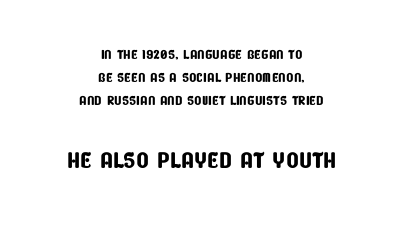
Decoration check: the copy has no underline. Horizontal alignment here is central, giving a formal, balanced look. The later block is typeset at a bigger size than the earlier block. Honestly, the letter spacing is just normal — you wouldn't notice it.
